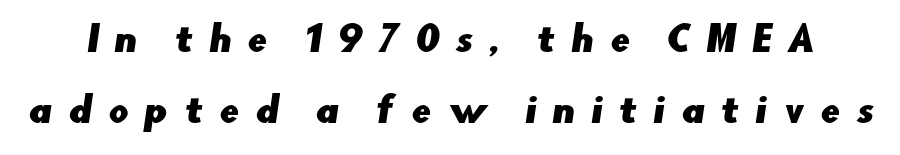
{"serif": "no", "width": "normal", "stroke_contrast": "low", "x_height": "small", "monospaced": "no", "underline": "no", "line_spacing": "loose", "line_spacing_ratio": 2.04, "letter_spacing": "wide", "letter_spacing_em": 0.46, "glyph_px": 35}
